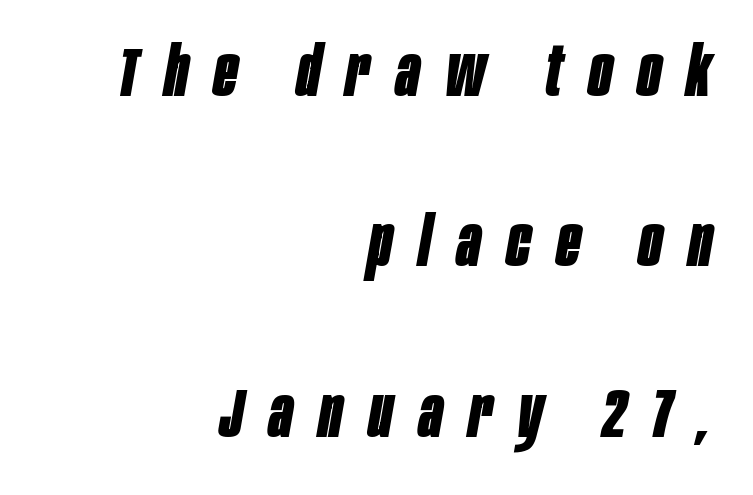
Compared with typical paragraphs, the rows here are farther apart. Each glyph is drawn with heavy, bold strokes. The letters are slanted; this is an italic face. Someone cranked the tracking dial way up on this one. This rendering uses right alignment, leaving the left contour irregular.
